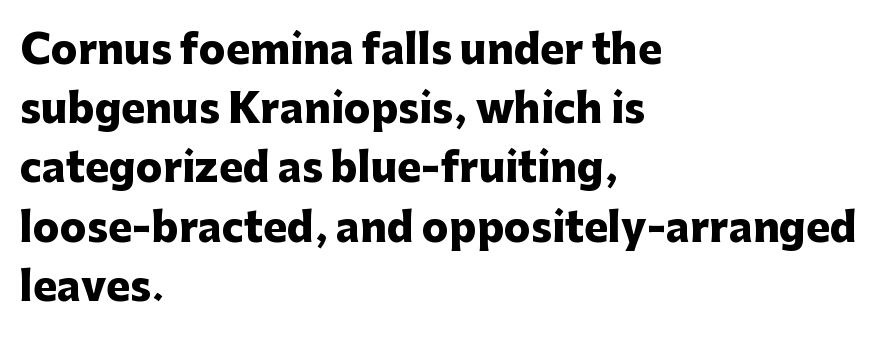
The image shows 40 px heavy sans-serif type, upright; set left-aligned, normal line spacing (1.48x), normal letter spacing, not underlined; low stroke contrast and a medium x-height.
